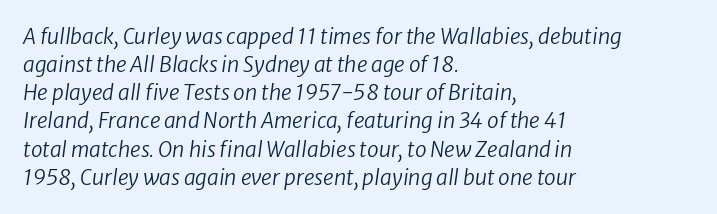
Q: Is the text bold? A: No.
Q: Is the text underlined? A: No.
Q: How is the paragraph aligned? A: Left-aligned.
Q: Is the spacing between letters normal or unusually wide? A: Normal.
Q: Is the spacing between lines tight, normal or loose? A: Normal.
